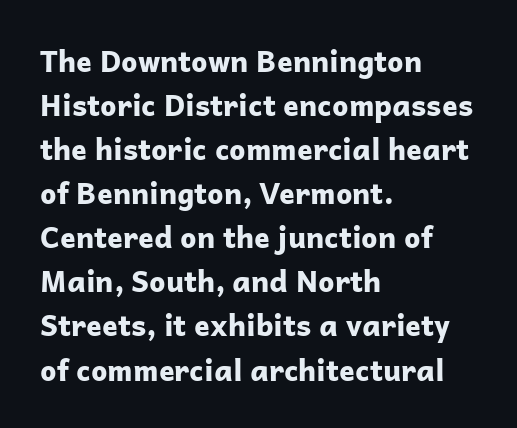
{"serif": "no", "italic": "no", "bold": "yes", "weight": "bold", "width": "normal", "stroke_contrast": "low", "x_height": "medium", "monospaced": "no", "underline": "no", "align": "left", "line_spacing": "normal", "line_spacing_ratio": 1.52, "letter_spacing": "normal", "letter_spacing_em": 0.0, "glyph_px": 29}
